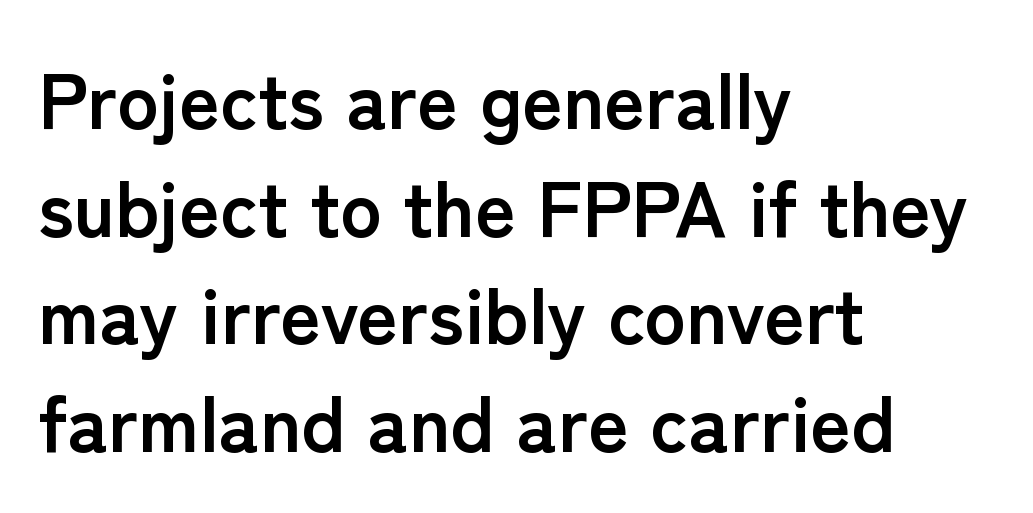
Q: Is the text bold? A: Yes.
Q: Is the text italic (slanted)? A: No, it is upright.
Q: Is the typeface a serif or a sans-serif typeface? A: Sans-serif.
Q: Is the text underlined? A: No.
Q: How is the paragraph aligned? A: Left-aligned.
Q: Is the spacing between letters normal or unusually wide? A: Normal.
Q: Is the spacing between lines tight, normal or loose? A: Normal.
Q: Width (condensed, normal, or wide)? A: Normal.
Q: Stroke contrast? A: Low.
Q: x-height? A: Medium.
Q: Monospaced? A: No.
